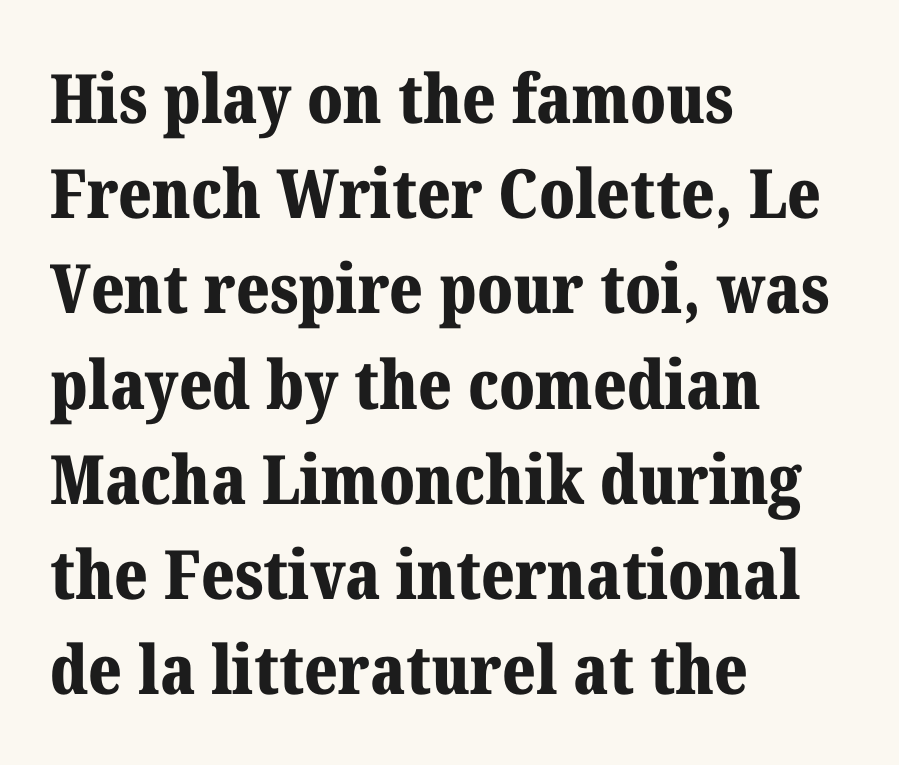
The image shows 68 px bold serif type, upright; set left-aligned, normal line spacing (1.4x), normal letter spacing, not underlined; medium stroke contrast and a medium x-height.
